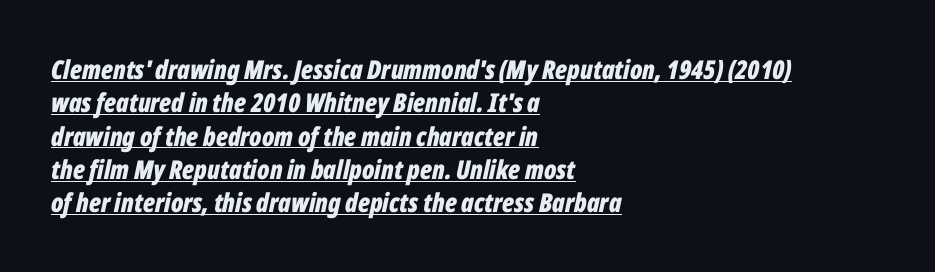
The image shows 26 px bold type, italic (leaning right); set left-aligned, normal line spacing (1.28x), normal letter spacing, underlined.
